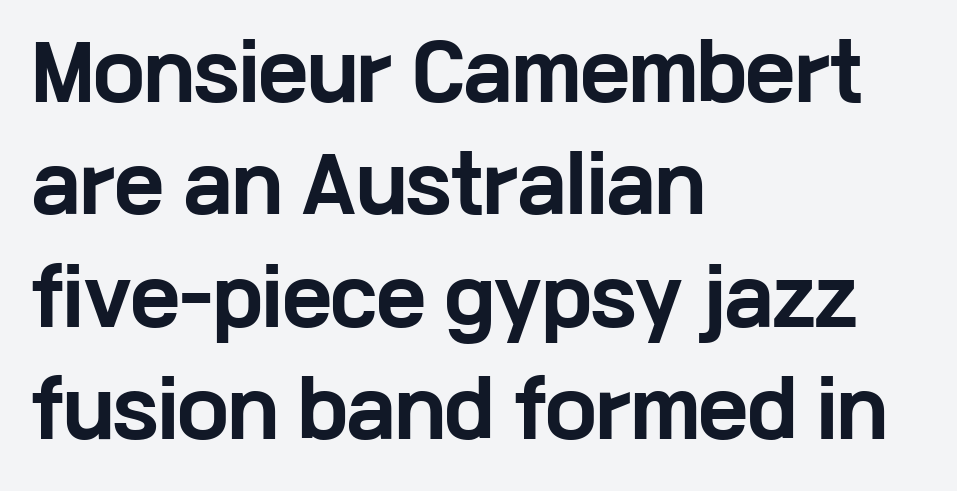
Q: Is the text bold? A: Yes.
Q: Is the text italic (slanted)? A: No, it is upright.
Q: Is the typeface a serif or a sans-serif typeface? A: Sans-serif.
Q: Is the text underlined? A: No.
Q: How is the paragraph aligned? A: Left-aligned.
Q: Is the spacing between letters normal or unusually wide? A: Normal.
Q: Is the spacing between lines tight, normal or loose? A: Normal.
Q: Width (condensed, normal, or wide)? A: Wide.
Q: Stroke contrast? A: Low.
Q: x-height? A: Medium.
Q: Monospaced? A: No.
